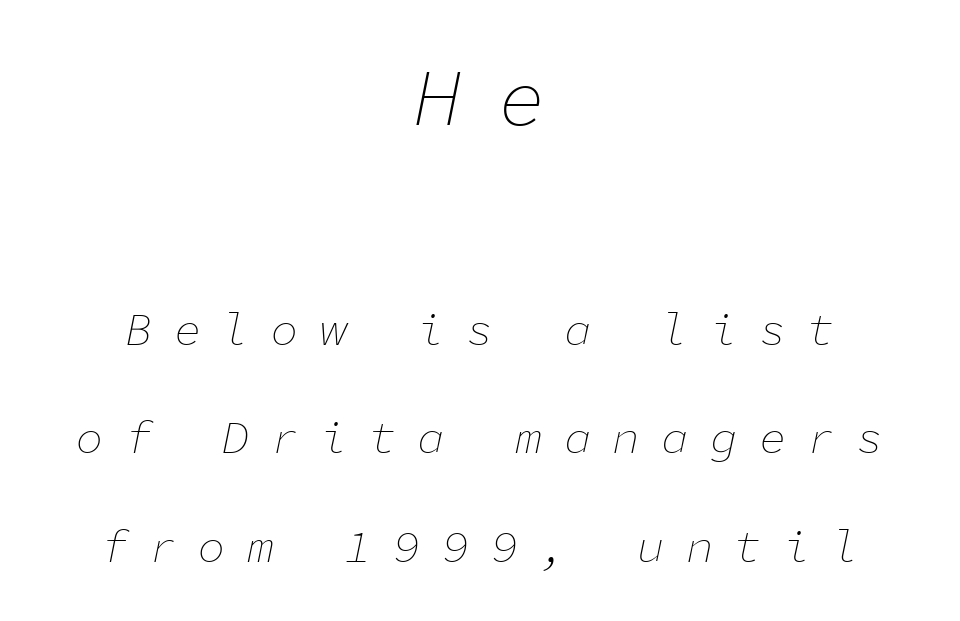
Q: Is the text bold? A: No.
Q: Is the text italic (slanted)? A: Yes, it leans right by about 11 degrees.
Q: Is the text underlined? A: No.
Q: How is the paragraph aligned? A: Centered.
Q: Is the spacing between letters normal or unusually wide? A: Unusually wide.
Q: Is the spacing between lines tight, normal or loose? A: Loose.
Q: Which block of text is set in a larger size, the first (top) or the second (bottom)? A: The first (top) one.
Q: Width (condensed, normal, or wide)? A: Normal.
Q: Stroke contrast? A: Low.
Q: x-height? A: Medium.
Q: Monospaced? A: Yes.
